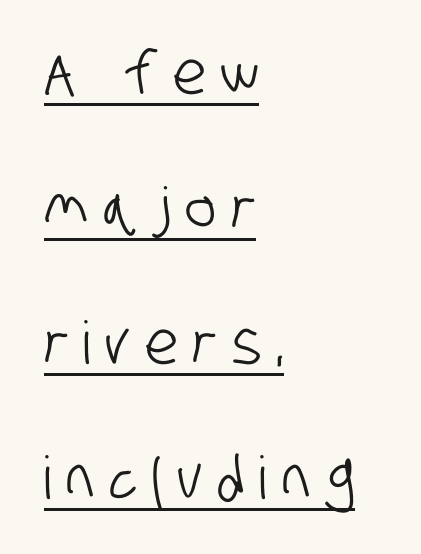
These lines are composed in type without serifs. Does extra space separate the letters? Yes, quite a lot of it. The rendered words wear a rule along their underside. Notice how the passage keeps a crisp vertical edge on the left only.
